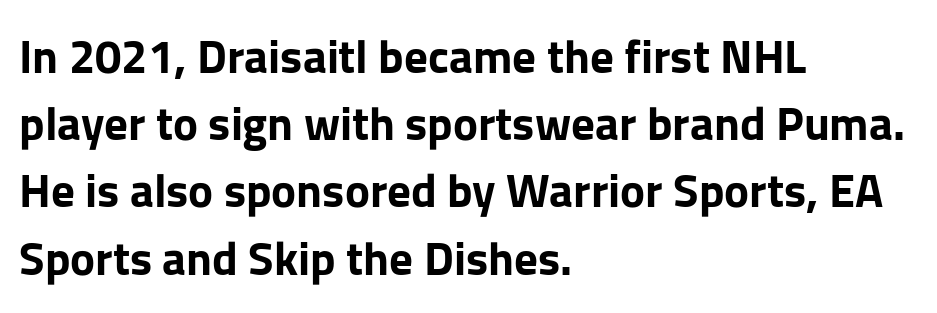
Q: Is the text bold? A: Yes.
Q: Is the text italic (slanted)? A: No, it is upright.
Q: Is the typeface a serif or a sans-serif typeface? A: Sans-serif.
Q: Is the text underlined? A: No.
Q: How is the paragraph aligned? A: Left-aligned.
Q: Is the spacing between letters normal or unusually wide? A: Normal.
Q: Is the spacing between lines tight, normal or loose? A: Normal.
Q: Width (condensed, normal, or wide)? A: Normal.
Q: Stroke contrast? A: Low.
Q: x-height? A: Medium.
Q: Monospaced? A: No.
